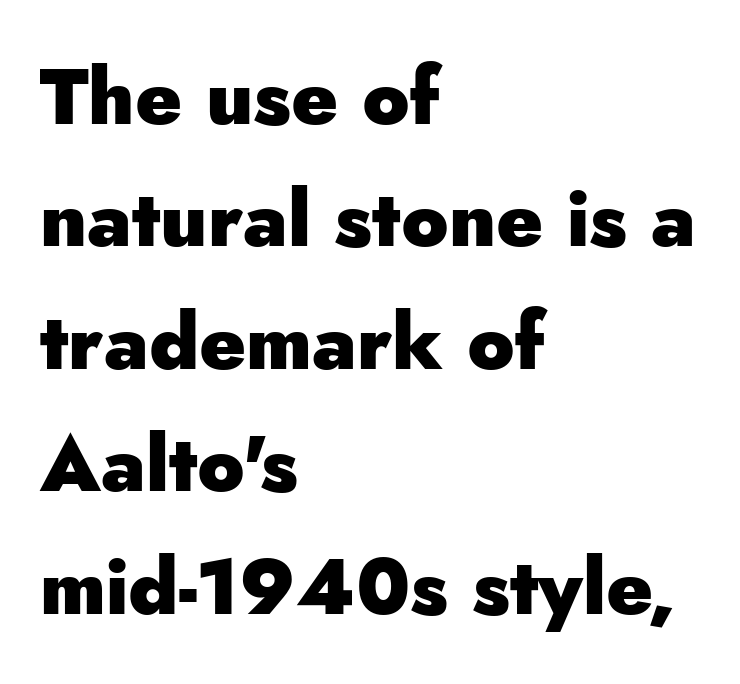
Q: Is the text bold? A: Yes.
Q: Is the text italic (slanted)? A: No, it is upright.
Q: Is the typeface a serif or a sans-serif typeface? A: Sans-serif.
Q: Is the text underlined? A: No.
Q: How is the paragraph aligned? A: Left-aligned.
Q: Is the spacing between letters normal or unusually wide? A: Normal.
Q: Is the spacing between lines tight, normal or loose? A: Normal.
Q: Width (condensed, normal, or wide)? A: Normal.
Q: Stroke contrast? A: Low.
Q: x-height? A: Small.
Q: Monospaced? A: No.
